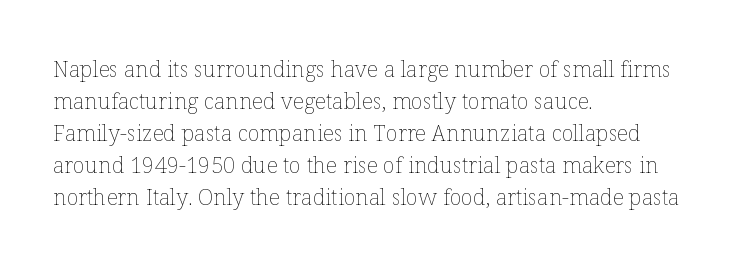
The image shows 22 px text type, upright; set left-aligned, normal line spacing (1.45x), normal letter spacing, not underlined.
